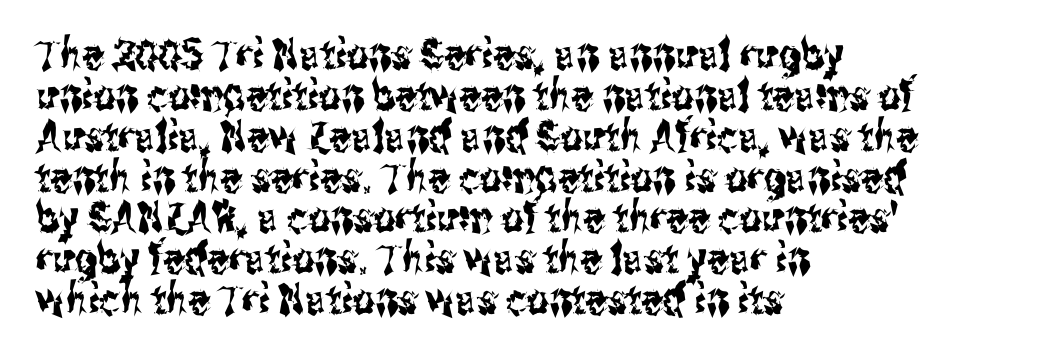
The image shows 43 px condensed sans-serif type, upright; set left-aligned, tight line spacing (0.95x), normal letter spacing, not underlined; medium stroke contrast and a medium x-height.
